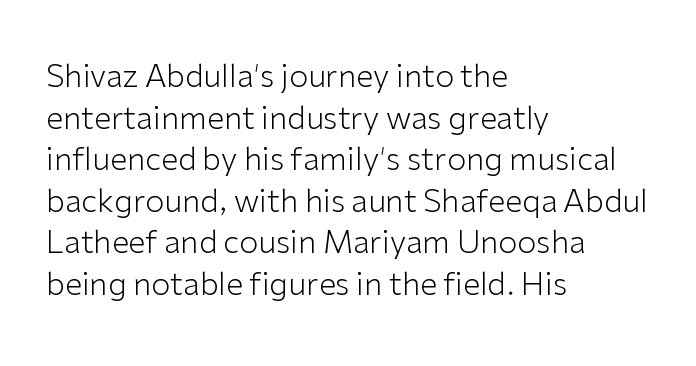
{"serif": "no", "italic": "no", "bold": "no", "weight": "light", "width": "normal", "stroke_contrast": "low", "x_height": "medium", "monospaced": "no", "underline": "no", "align": "left", "line_spacing": "normal", "line_spacing_ratio": 1.34, "letter_spacing": "normal", "letter_spacing_em": 0.0, "glyph_px": 31}
